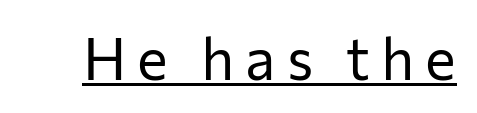
{"serif": "no", "italic": "no", "bold": "no", "weight": "regular", "width": "normal", "stroke_contrast": "low", "x_height": "medium", "monospaced": "no", "underline": "yes", "glyph_px": 58}
